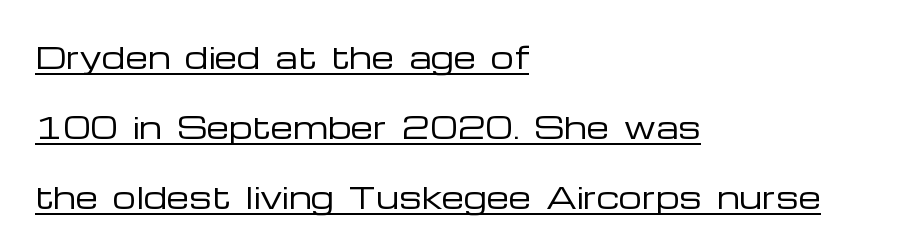
Looks like regular typesetting: each glyph gets only the width it needs. This is roman type, the default non-slanted kind. In designer terms, the underline attribute is active on this setting. Loosely led — the rows are spread out.
